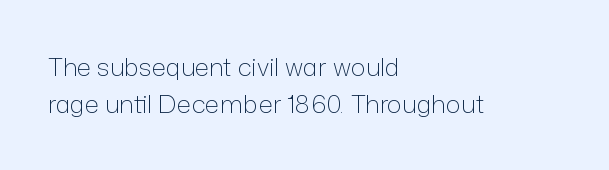
Each new line begins a customary step beneath the previous one. In CSS terms this would be text-align: left. Every character sits straight up, as roman type does. Inter-character spacing is left at the font's built-in metrics.
